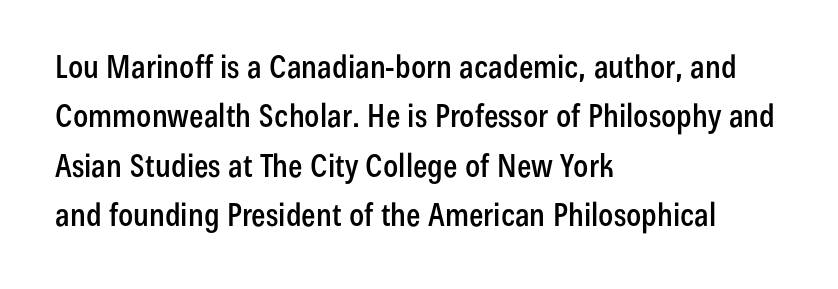
{"serif": "no", "italic": "no", "width": "condensed", "stroke_contrast": "low", "x_height": "medium", "monospaced": "no", "underline": "no", "align": "left", "line_spacing": "normal", "line_spacing_ratio": 1.54, "letter_spacing": "normal", "letter_spacing_em": 0.0, "glyph_px": 32}
